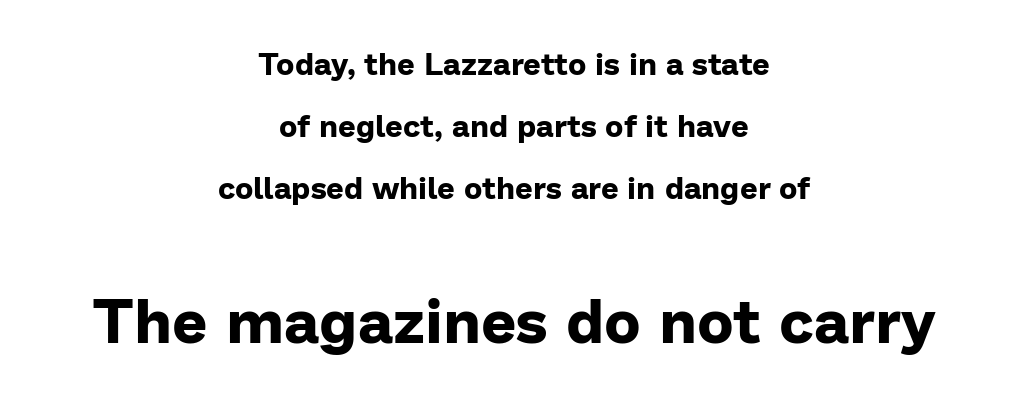
{"serif": "no", "italic": "no", "bold": "yes", "weight": "bold", "width": "normal", "stroke_contrast": "low", "x_height": "medium", "monospaced": "no", "underline": "no", "align": "center", "line_spacing": "loose", "line_spacing_ratio": 2.0, "letter_spacing": "normal", "letter_spacing_em": 0.0, "larger_block": "second", "size_ratio": 2.0, "glyph_px": 62}
